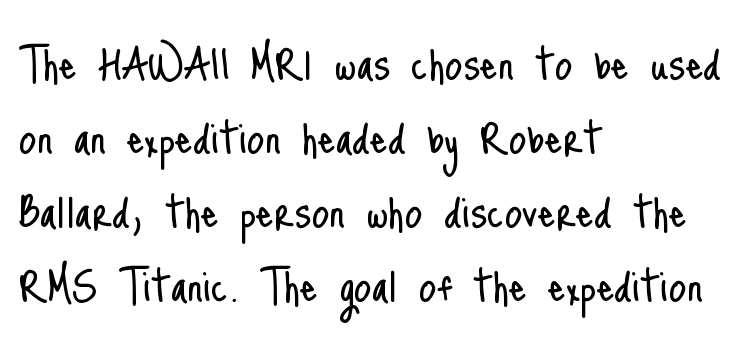
The space directly below the letters is spotless. Italic: no, the glyphs are upright roman. A typesetter would call this proportional, since set widths differ per character. Caption: face not bold, strokes unweighted. How would I describe the line gaps? Plain and ordinary.
